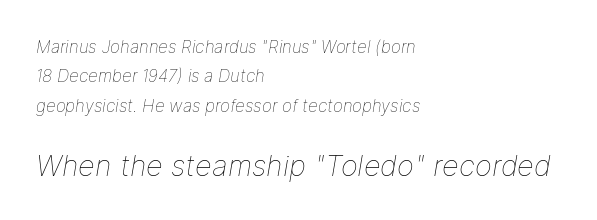
Style check: oblique. Typeset ragged right — the left edge is the straight one. Here the designer chose a conventional face with non-uniform glyph widths. Honestly, there is no underline to notice here at all. This layout puts the modest block above and the oversized block below.
